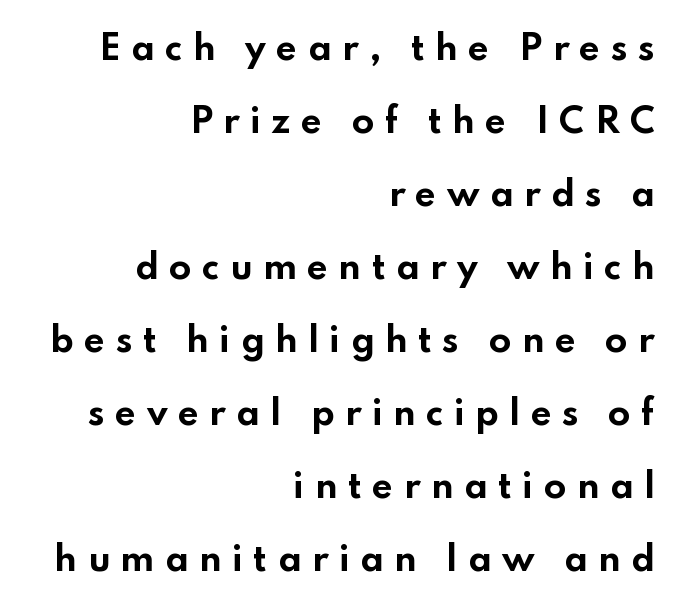
Q: Is the text bold? A: Yes.
Q: Is the text italic (slanted)? A: No, it is upright.
Q: Is the typeface a serif or a sans-serif typeface? A: Sans-serif.
Q: Is the text underlined? A: No.
Q: How is the paragraph aligned? A: Right-aligned.
Q: Is the spacing between letters normal or unusually wide? A: Unusually wide.
Q: Is the spacing between lines tight, normal or loose? A: Loose.
Q: Width (condensed, normal, or wide)? A: Wide.
Q: Stroke contrast? A: Low.
Q: x-height? A: Small.
Q: Monospaced? A: No.
